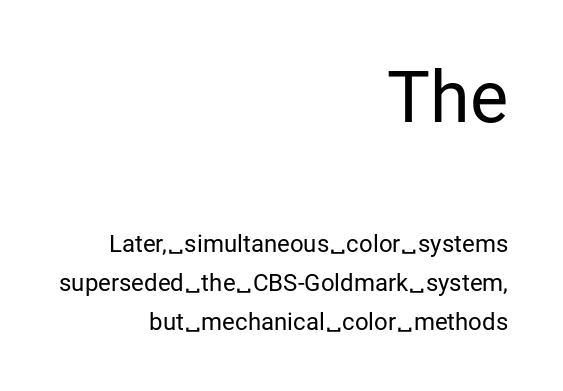
Compared with a typical body face, this is equally light or lighter still. Two sizes are in play, and the larger belongs to the first block. Leftover space on each line is placed entirely before the opening word. You can tell from the bare stems that sans-serif type was used. Ascenders rise straight up at ninety degrees.
